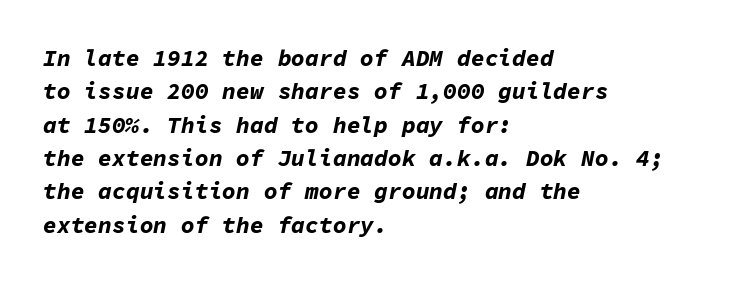
{"italic": "yes", "lean": "right", "slant_degrees": 11, "bold": "yes", "underline": "no", "align": "left", "line_spacing": "normal", "line_spacing_ratio": 1.45, "letter_spacing": "normal", "letter_spacing_em": 0.0, "glyph_px": 23}
